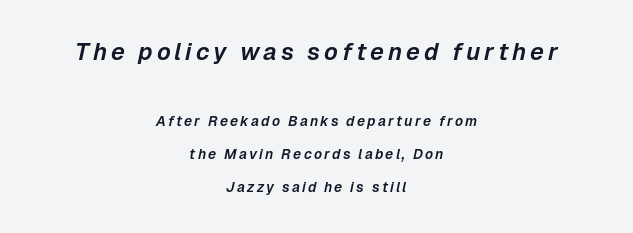
Q: Is the text italic (slanted)? A: Yes, it leans right by about 12 degrees.
Q: Is the text underlined? A: No.
Q: How is the paragraph aligned? A: Centered.
Q: Is the spacing between lines tight, normal or loose? A: Loose.
Q: Which block of text is set in a larger size, the first (top) or the second (bottom)? A: The first (top) one.
